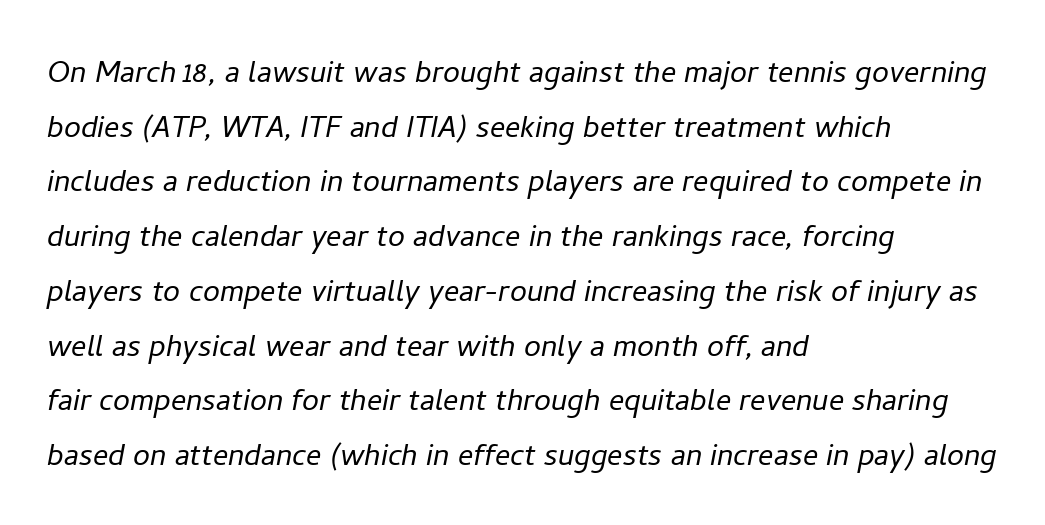
Notice how the stems are inclined rather than vertical — that's the hallmark of italics. Baseline-to-baseline distance is the conventional proportion of letter height. You could not count columns in this text — the font is proportionally spaced. The strokes are not fattened; the text isn't bold. Line beginnings align vertically; line endings do not. Each row of text sits above clean, open space.
